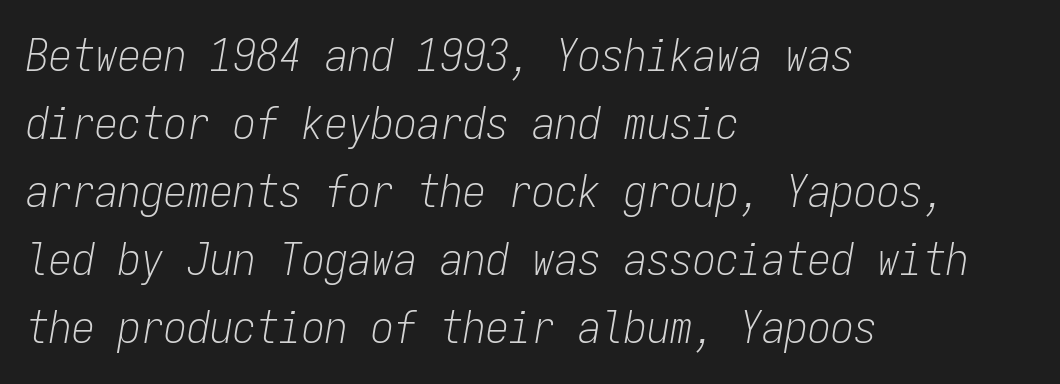
The rendering uses typewriter-style spacing with identical character cells. The type is set solid horizontally, with unmodified tracking. Heaviness? Minimal to ordinary, like unemphasized prose. Which margin do the lines hug? The left one — the right edge is uneven. Glance below the letters and you will spot only blank space.
